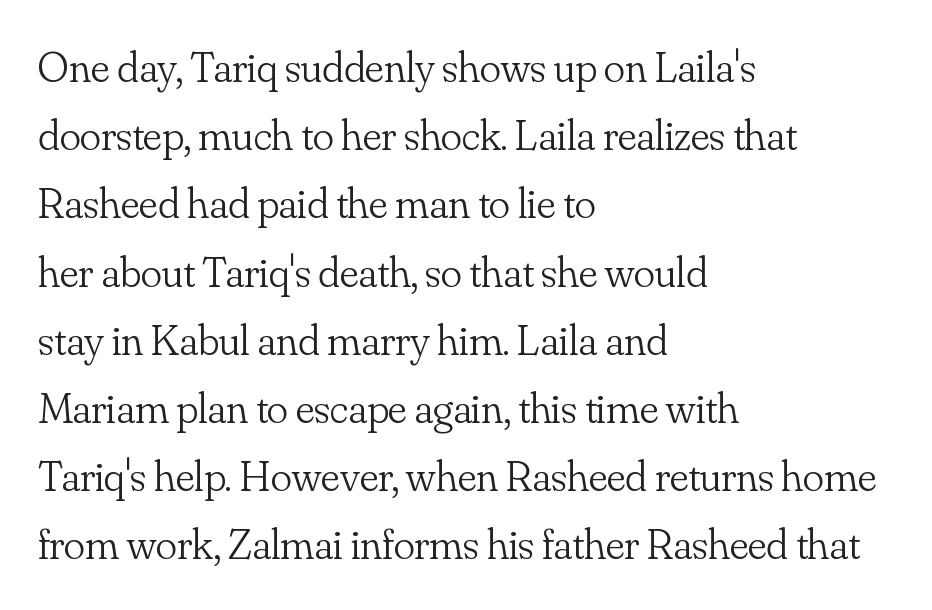
Q: Is the text bold? A: No.
Q: Is the text italic (slanted)? A: No, it is upright.
Q: Is the typeface a serif or a sans-serif typeface? A: Serif.
Q: Is the text underlined? A: No.
Q: How is the paragraph aligned? A: Left-aligned.
Q: Is the spacing between letters normal or unusually wide? A: Normal.
Q: Is the spacing between lines tight, normal or loose? A: Normal.
Q: Width (condensed, normal, or wide)? A: Normal.
Q: Stroke contrast? A: Low.
Q: x-height? A: Small.
Q: Monospaced? A: No.
